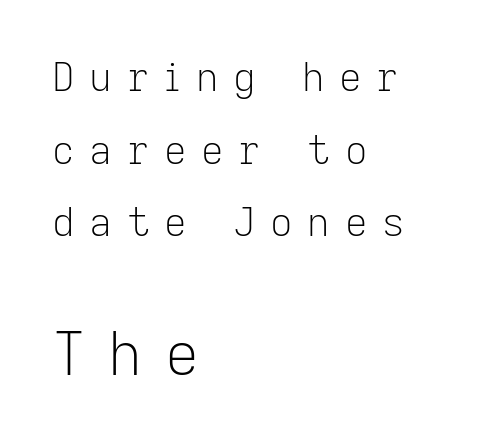
The image shows 59 px light sans-serif type, upright; set left-aligned, line spacing 1.86x, unusually wide letter spacing (+0.38 em), not underlined; the second (bottom) block is 1.51x larger; low stroke contrast and a medium x-height.
